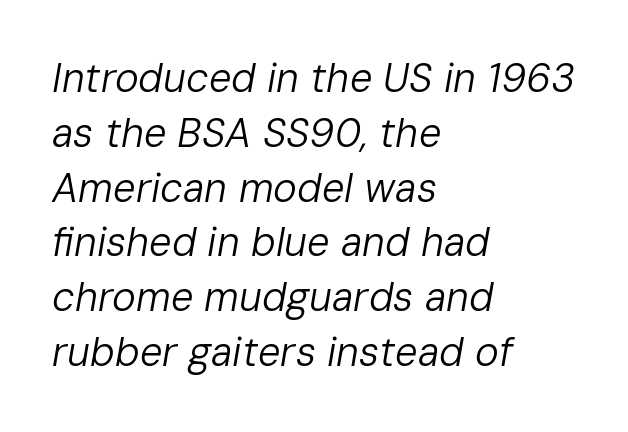
Q: Is the text bold? A: No.
Q: Is the text italic (slanted)? A: Yes, it leans right by about 10 degrees.
Q: Is the text underlined? A: No.
Q: How is the paragraph aligned? A: Left-aligned.
Q: Is the spacing between letters normal or unusually wide? A: Normal.
Q: Is the spacing between lines tight, normal or loose? A: Normal.
Q: Width (condensed, normal, or wide)? A: Normal.
Q: Stroke contrast? A: Low.
Q: x-height? A: Medium.
Q: Monospaced? A: No.
